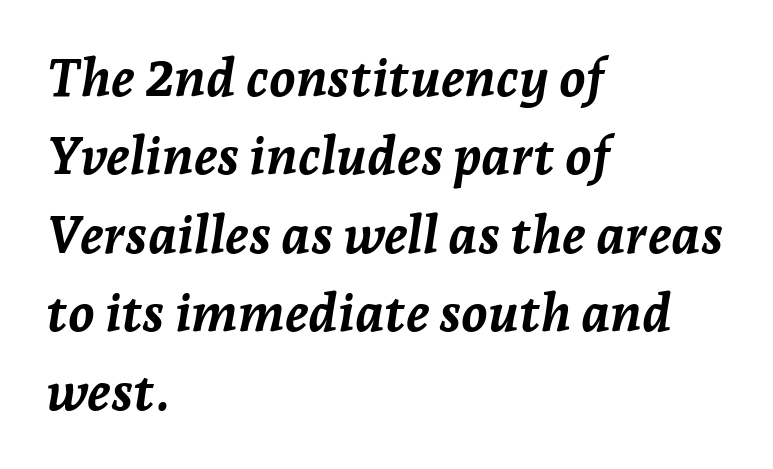
The image shows 53 px semibold type, italic (leaning right); set left-aligned, normal line spacing (1.48x), normal letter spacing, not underlined; low stroke contrast and a medium x-height.
